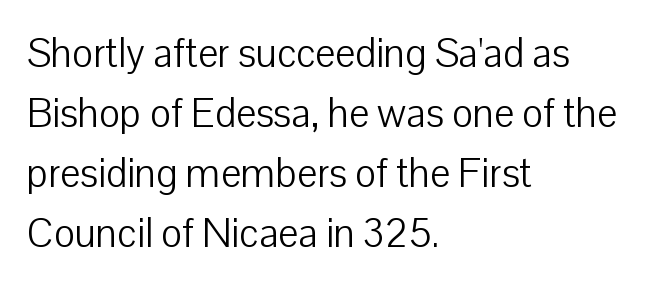
Does extra space separate the letters? No, they use regular spacing. Spacing verdict: proportional, widths tailored to each character. Is there much room between lines? A standard amount, neither cramped nor airy. Upright lettering throughout. Serif or sans? Sans — the stroke terminals are bare.
